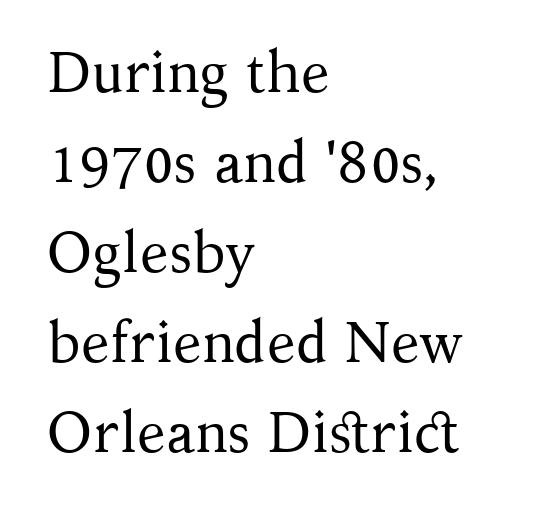
Q: Is the text bold? A: No.
Q: Is the text italic (slanted)? A: No, it is upright.
Q: Is the typeface a serif or a sans-serif typeface? A: Serif.
Q: Is the text underlined? A: No.
Q: How is the paragraph aligned? A: Left-aligned.
Q: Is the spacing between letters normal or unusually wide? A: Normal.
Q: Is the spacing between lines tight, normal or loose? A: Normal.
Q: Width (condensed, normal, or wide)? A: Normal.
Q: Stroke contrast? A: Medium.
Q: x-height? A: Medium.
Q: Monospaced? A: No.
